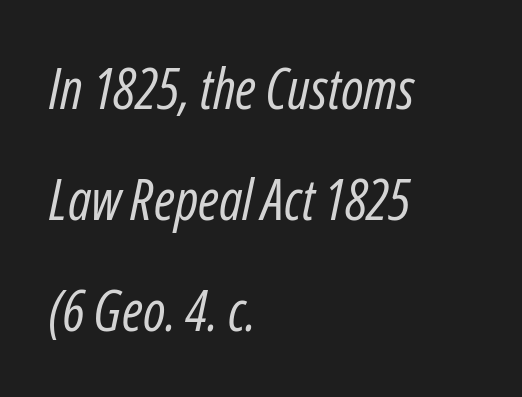
The paragraph has a hard left edge and a soft right edge. What's the leading like? Stretched, with rows far apart. The passage shown is typed in a proportional face where columns would drift. Anything drawn beneath the words? Only blank space. There is no visible air inserted between adjacent glyphs. An italicized treatment has been applied to the whole sample.
